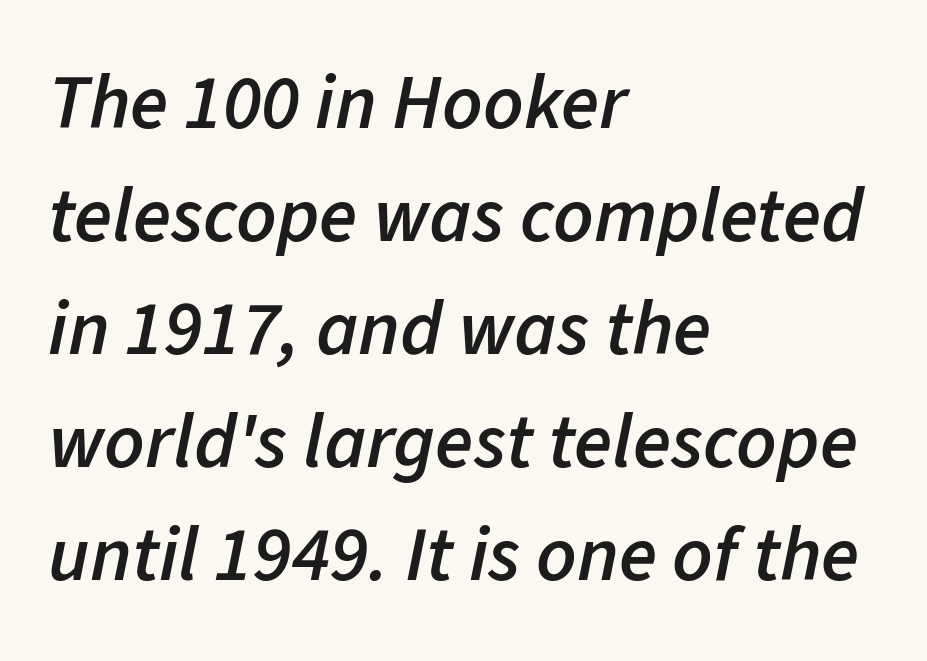
Q: Is the text bold? A: Semi-bold.
Q: Is the text italic (slanted)? A: Yes, it leans right by about 11 degrees.
Q: Is the text underlined? A: No.
Q: How is the paragraph aligned? A: Left-aligned.
Q: Is the spacing between letters normal or unusually wide? A: Normal.
Q: Is the spacing between lines tight, normal or loose? A: Normal.
Q: Width (condensed, normal, or wide)? A: Normal.
Q: Stroke contrast? A: Low.
Q: x-height? A: Medium.
Q: Monospaced? A: No.
